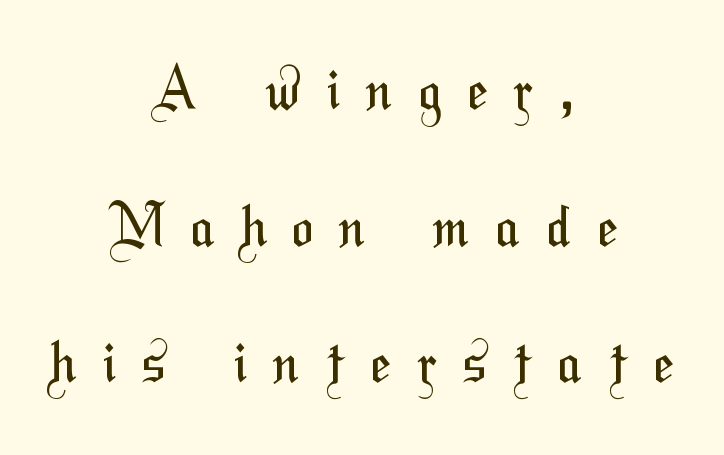
If you folded the block vertically in half, each line would mirror itself in length. The zone under the glyphs is completely vacant. The face looks like a standard text weight, possibly lighter. Widely set lines give the paragraph a tall, airy silhouette. Tracking here is generous; glyphs stand well apart from one another.
